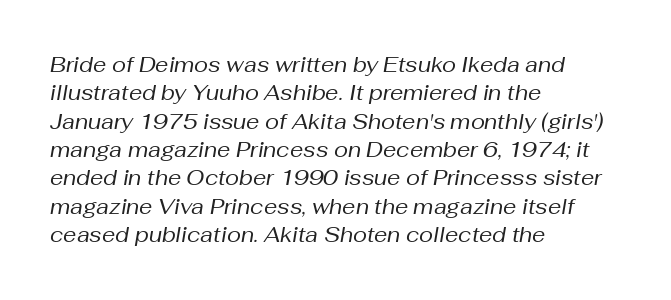
{"italic": "yes", "lean": "right", "slant_degrees": 10, "bold": "no", "underline": "no", "align": "left", "line_spacing": "normal", "line_spacing_ratio": 1.35, "letter_spacing": "normal", "letter_spacing_em": 0.0, "glyph_px": 21}
